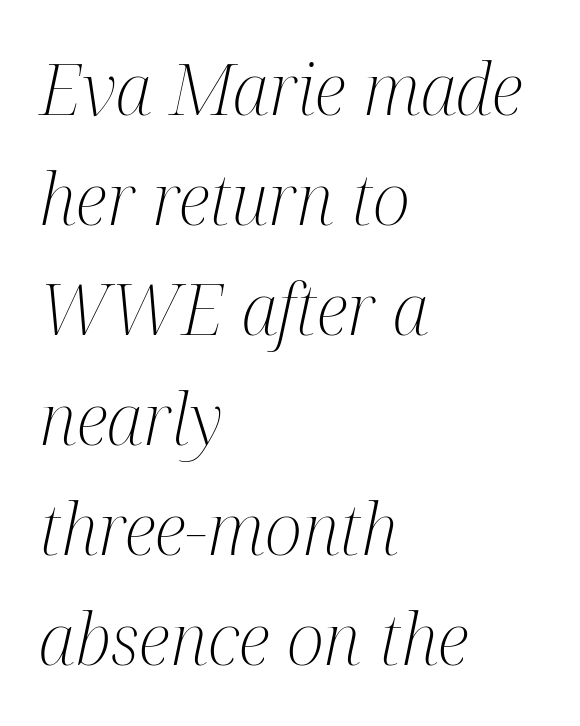
{"serif": "yes", "italic": "yes", "lean": "right", "slant_degrees": 12, "bold": "no", "weight": "light", "width": "condensed", "stroke_contrast": "medium", "x_height": "medium", "monospaced": "no", "underline": "no", "align": "left", "line_spacing": "normal", "line_spacing_ratio": 1.55, "letter_spacing": "normal", "letter_spacing_em": 0.0, "glyph_px": 71}
